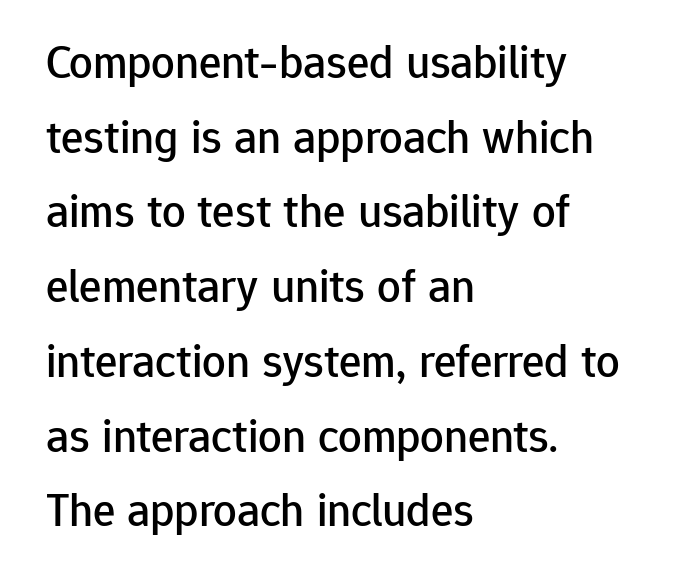
{"serif": "no", "italic": "no", "width": "normal", "stroke_contrast": "low", "x_height": "medium", "monospaced": "no", "underline": "no", "align": "left", "line_spacing": "normal", "line_spacing_ratio": 1.59, "letter_spacing": "normal", "letter_spacing_em": 0.0, "glyph_px": 47}
